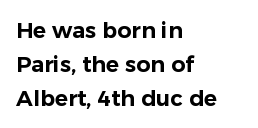
The image shows 22 px text type, upright; set left-aligned, normal line spacing (1.54x), normal letter spacing, not underlined.
